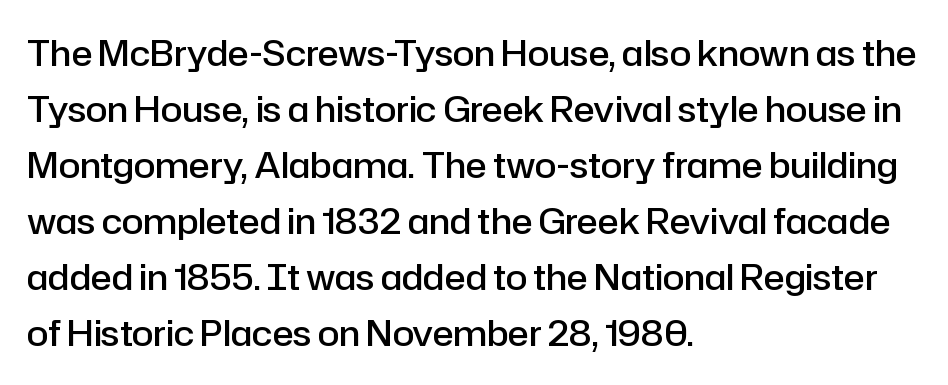
Q: Is the text bold? A: Semi-bold.
Q: Is the text italic (slanted)? A: No, it is upright.
Q: Is the typeface a serif or a sans-serif typeface? A: Sans-serif.
Q: Is the text underlined? A: No.
Q: How is the paragraph aligned? A: Left-aligned.
Q: Is the spacing between letters normal or unusually wide? A: Normal.
Q: Is the spacing between lines tight, normal or loose? A: Normal.
Q: Width (condensed, normal, or wide)? A: Normal.
Q: Stroke contrast? A: Low.
Q: x-height? A: Medium.
Q: Monospaced? A: No.
